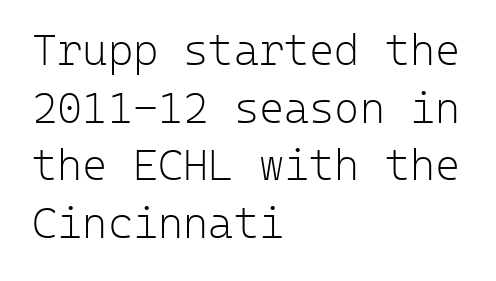
{"serif": "no", "italic": "no", "bold": "no", "weight": "light", "width": "normal", "stroke_contrast": "low", "x_height": "medium", "monospaced": "yes", "underline": "no", "align": "left", "line_spacing": "normal", "line_spacing_ratio": 1.34, "letter_spacing": "normal", "letter_spacing_em": 0.0, "glyph_px": 43}
